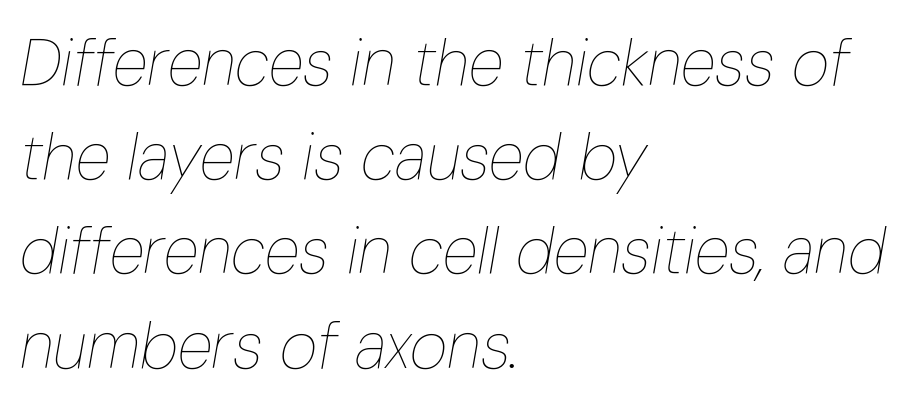
Here the designer chose a conventional face with non-uniform glyph widths. There's an unmistakable incline to the writing here. Is the letter spacing exaggerated? No — it looks like the ordinary default. The string is rendered with underlining switched off.
